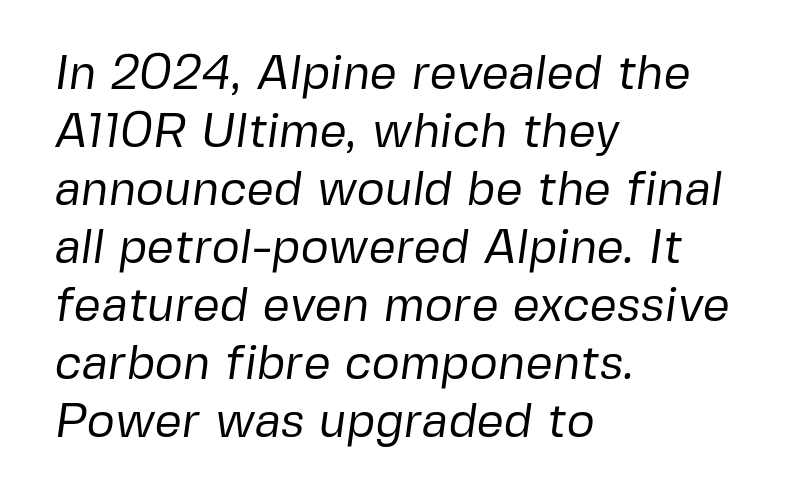
Q: Is the text bold? A: No.
Q: Is the typeface a serif or a sans-serif typeface? A: Sans-serif.
Q: Is the text underlined? A: No.
Q: How is the paragraph aligned? A: Left-aligned.
Q: Is the spacing between letters normal or unusually wide? A: Normal.
Q: Width (condensed, normal, or wide)? A: Normal.
Q: Stroke contrast? A: Low.
Q: x-height? A: Medium.
Q: Monospaced? A: No.
